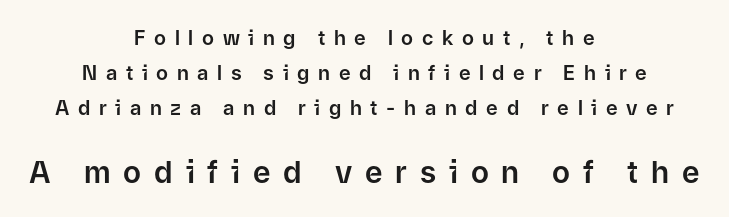
{"serif": "no", "italic": "no", "width": "normal", "stroke_contrast": "low", "x_height": "medium", "monospaced": "no", "underline": "no", "align": "center", "line_spacing_ratio": 1.74, "letter_spacing": "wide", "letter_spacing_em": 0.43, "larger_block": "second", "size_ratio": 1.5, "glyph_px": 30}
